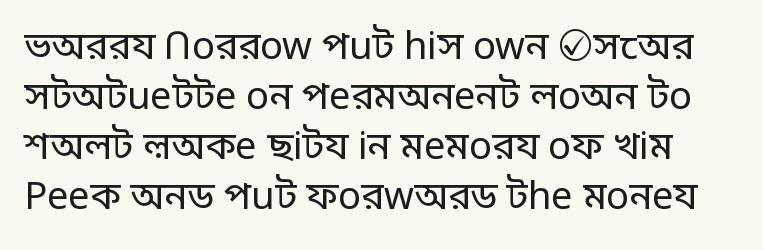
Q: Is the text bold? A: No.
Q: Is the text italic (slanted)? A: No, it is upright.
Q: Is the typeface a serif or a sans-serif typeface? A: Sans-serif.
Q: Is the text underlined? A: No.
Q: Is the spacing between letters normal or unusually wide? A: Normal.
Q: Is the spacing between lines tight, normal or loose? A: Normal.
Q: Width (condensed, normal, or wide)? A: Normal.
Q: Stroke contrast? A: Low.
Q: x-height? A: Large.
Q: Monospaced? A: No.
